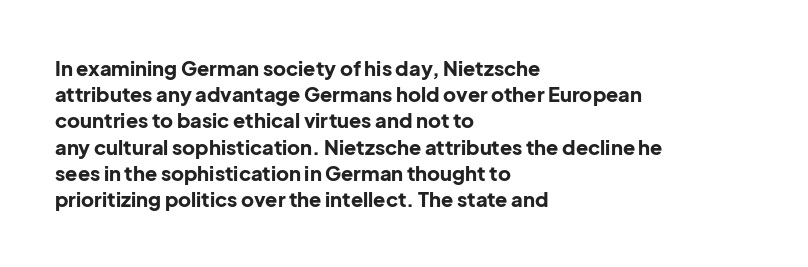
Leftover space on each line is placed entirely after the last word. Honestly, the row spacing looks completely unremarkable. This sample uses an upright cut, with every glyph sitting square on the baseline. A typesetter would call this zero additional tracking. Check the space under the baseline: it is left empty.
